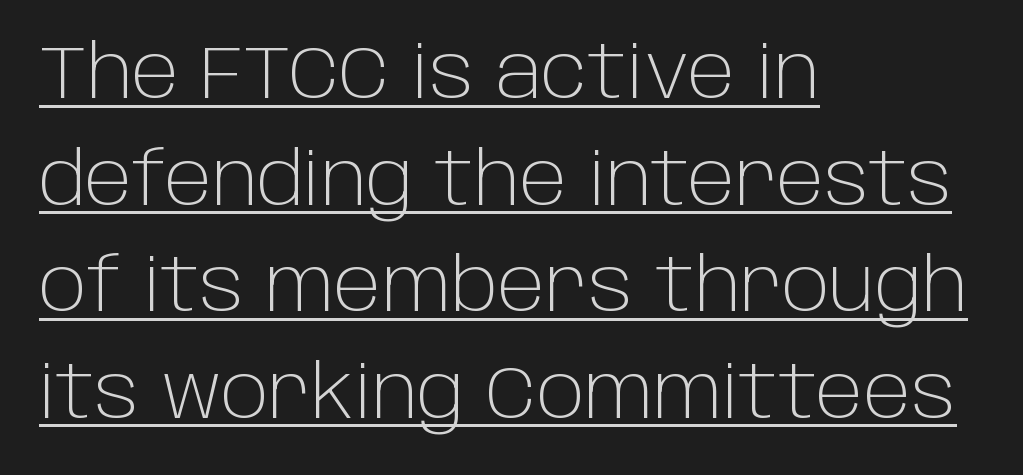
{"serif": "no", "italic": "no", "bold": "no", "weight": "light", "width": "normal", "stroke_contrast": "low", "x_height": "large", "monospaced": "no", "underline": "yes", "align": "left", "line_spacing": "normal", "line_spacing_ratio": 1.44, "letter_spacing": "normal", "letter_spacing_em": 0.0, "glyph_px": 74}
